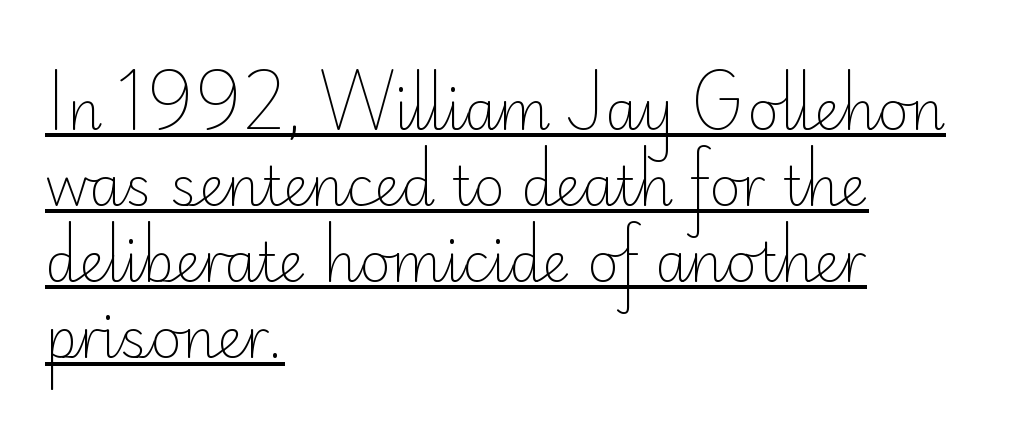
The image shows 54 px light sans-serif type, upright; set left-aligned, normal line spacing (1.41x), normal letter spacing, underlined; low stroke contrast and a small x-height.
